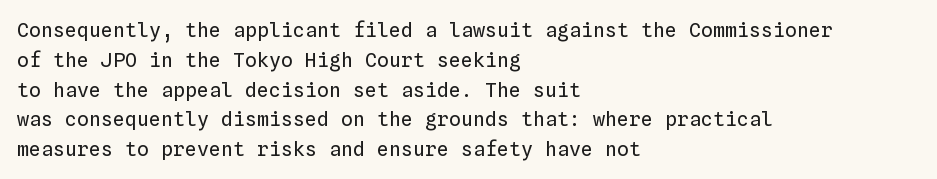
The image shows 20 px text type, upright; set left-aligned, normal line spacing (1.49x), normal letter spacing, not underlined.
